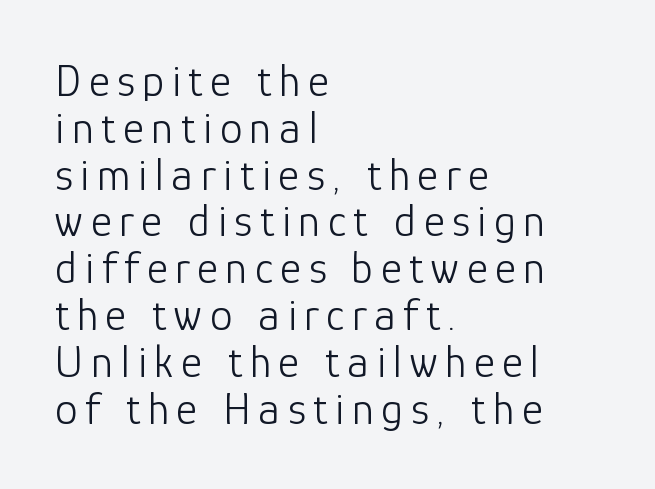
{"serif": "no", "italic": "no", "bold": "no", "weight": "light", "width": "normal", "stroke_contrast": "low", "x_height": "medium", "monospaced": "no", "underline": "no", "align": "left", "line_spacing": "tight", "line_spacing_ratio": 1.04, "glyph_px": 45}
